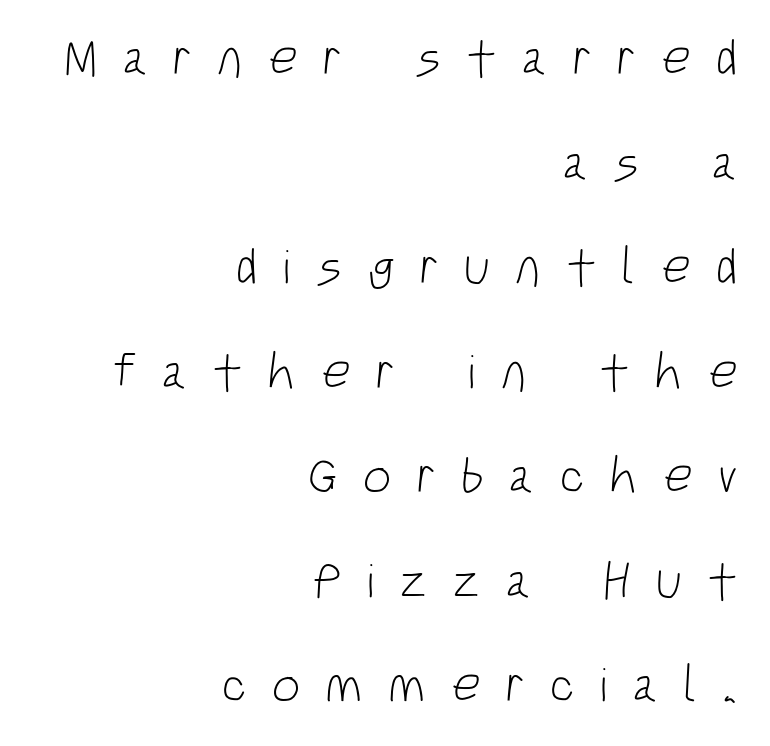
Q: Is the text bold? A: No.
Q: Is the typeface a serif or a sans-serif typeface? A: Sans-serif.
Q: Is the text underlined? A: No.
Q: How is the paragraph aligned? A: Right-aligned.
Q: Is the spacing between letters normal or unusually wide? A: Unusually wide.
Q: Is the spacing between lines tight, normal or loose? A: Loose.
Q: Width (condensed, normal, or wide)? A: Condensed.
Q: Stroke contrast? A: Low.
Q: x-height? A: Large.
Q: Monospaced? A: No.
